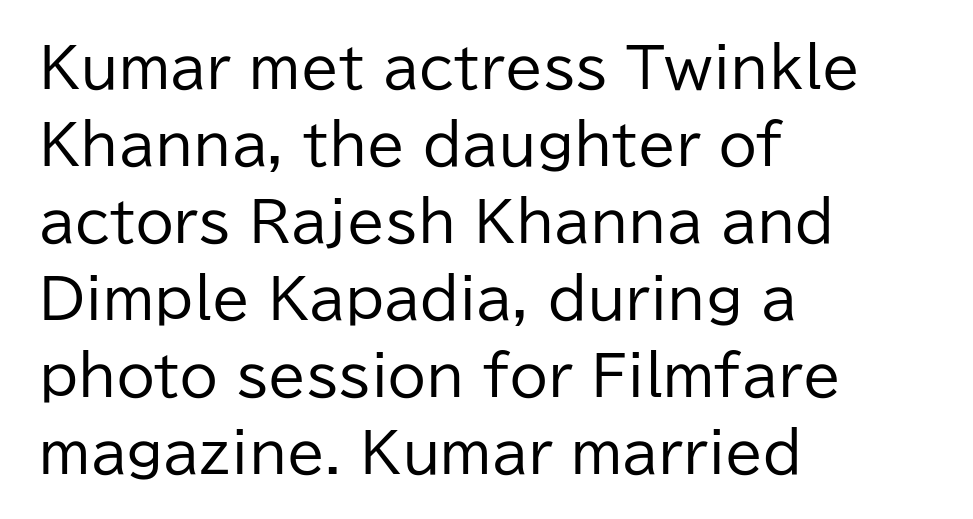
{"serif": "no", "italic": "no", "bold": "no", "weight": "regular", "width": "normal", "stroke_contrast": "low", "x_height": "medium", "monospaced": "no", "underline": "no", "align": "left", "line_spacing": "normal", "line_spacing_ratio": 1.4, "letter_spacing": "normal", "letter_spacing_em": 0.0, "glyph_px": 55}
